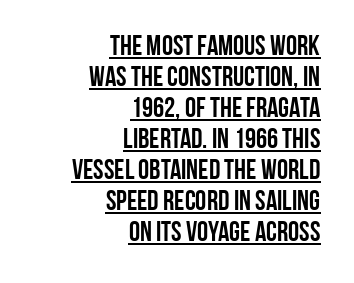
Q: Is the text italic (slanted)? A: No, it is upright.
Q: Is the typeface a serif or a sans-serif typeface? A: Sans-serif.
Q: Is the text underlined? A: Yes.
Q: How is the paragraph aligned? A: Right-aligned.
Q: Is the spacing between letters normal or unusually wide? A: Normal.
Q: Is the spacing between lines tight, normal or loose? A: Tight.
Q: Width (condensed, normal, or wide)? A: Condensed.
Q: Stroke contrast? A: Low.
Q: x-height? A: Large.
Q: Monospaced? A: No.
